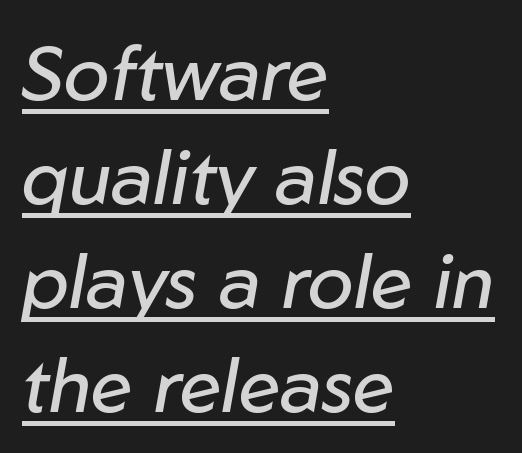
The image shows 76 px regular-weight type, italic (leaning right); set left-aligned, normal line spacing (1.37x), normal letter spacing, underlined; low stroke contrast and a medium x-height.
